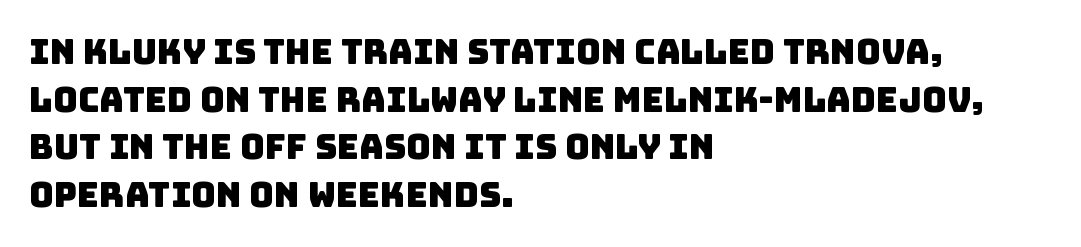
What kind of face is this? One without serifs — a sans. Only glyphs here, with clear space below each row. Casual observation: everything's shoved over to the left. Each new line begins a customary step beneath the previous one. How are the letters spaced? Ordinarily, with no added tracking. The passage shown is typed in a proportional face where columns would drift.
